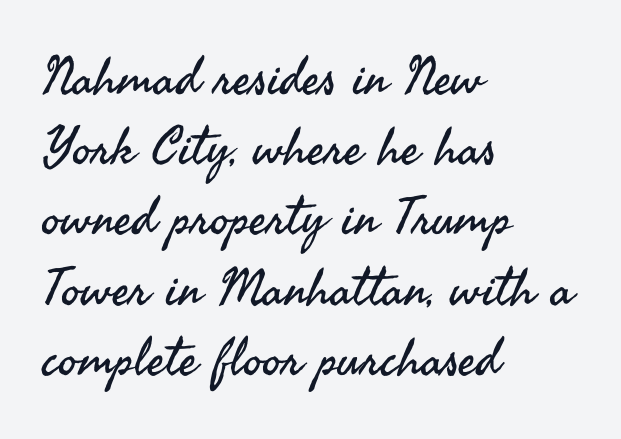
Classification — sans serif. Is this a heavy cut? Hardly; it is regular or lighter. The passage shown is not underscored anywhere. In terms of letterspacing, this is plain default setting.
